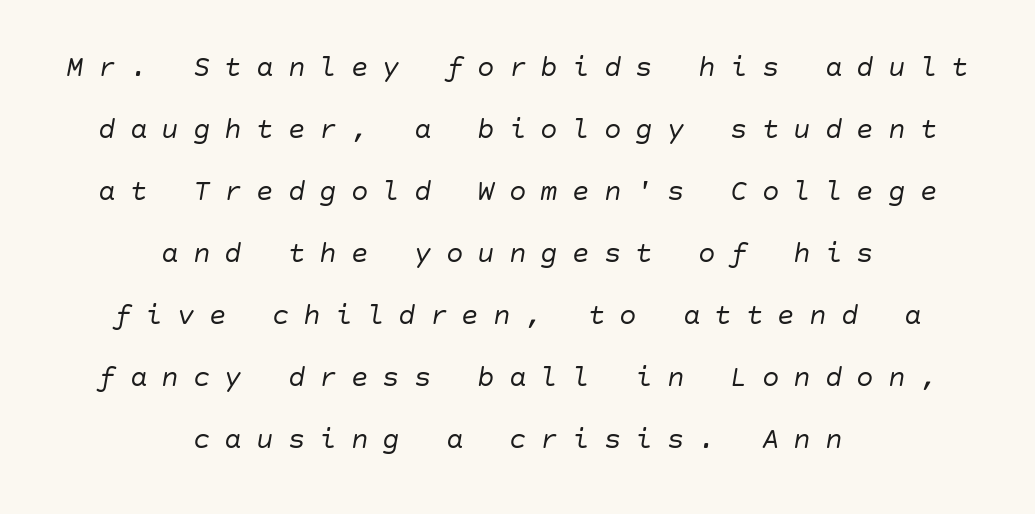
Q: Is the text bold? A: No.
Q: Is the text italic (slanted)? A: Yes, it leans right by about 10 degrees.
Q: Is the text underlined? A: No.
Q: How is the paragraph aligned? A: Centered.
Q: Is the spacing between letters normal or unusually wide? A: Unusually wide.
Q: Is the spacing between lines tight, normal or loose? A: Loose.
Q: Width (condensed, normal, or wide)? A: Normal.
Q: Stroke contrast? A: Low.
Q: x-height? A: Large.
